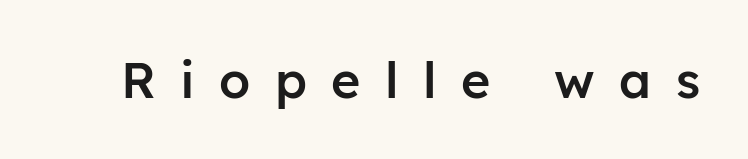
Nobody drew a line under any word here. Inter-character spacing is expanded well beyond the font's built-in metrics. Each letter's strokes conclude bluntly, with no projecting serifs. Is there any slant? The stems are plumb. This is the in-between weight designers call semibold or demi.
